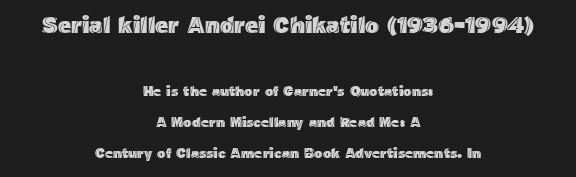
Q: Is the text italic (slanted)? A: No, it is upright.
Q: Is the text underlined? A: No.
Q: How is the paragraph aligned? A: Centered.
Q: Is the spacing between letters normal or unusually wide? A: Normal.
Q: Is the spacing between lines tight, normal or loose? A: Loose.
Q: Which block of text is set in a larger size, the first (top) or the second (bottom)? A: The first (top) one.
